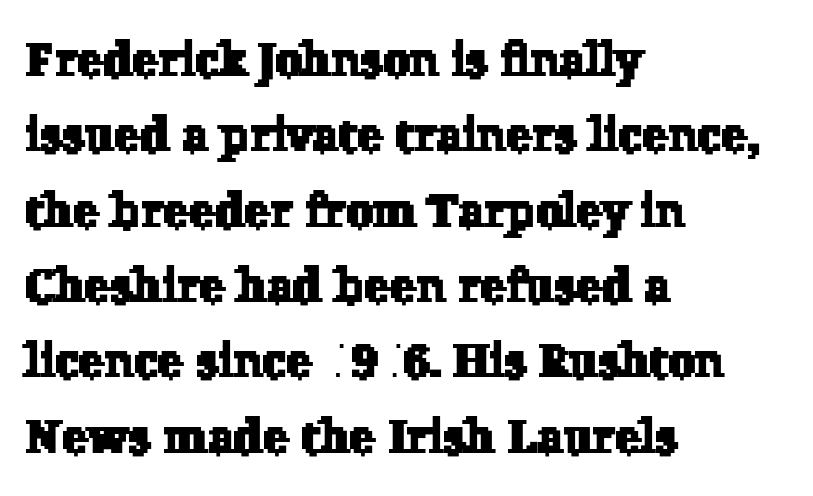
Q: Is the typeface a serif or a sans-serif typeface? A: Serif.
Q: Is the text underlined? A: No.
Q: How is the paragraph aligned? A: Left-aligned.
Q: Is the spacing between letters normal or unusually wide? A: Normal.
Q: Is the spacing between lines tight, normal or loose? A: Normal.
Q: Width (condensed, normal, or wide)? A: Normal.
Q: Stroke contrast? A: Low.
Q: x-height? A: Medium.
Q: Monospaced? A: No.
